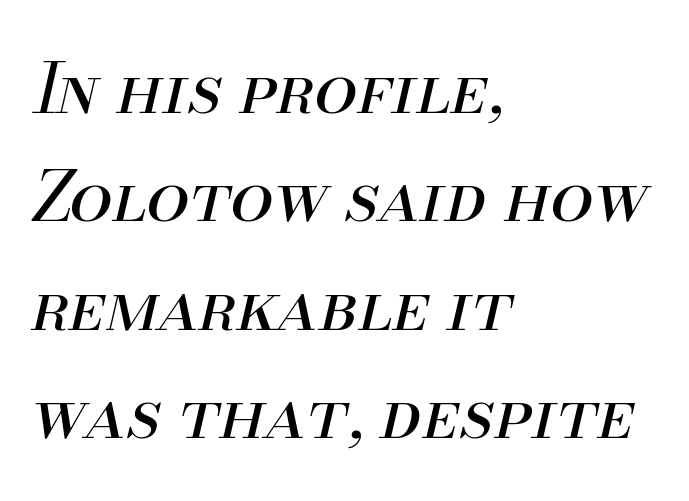
Think of a printed novel: that variable character pitch is what you see here. Ink coverage per letter is moderate at most. Does the copy run flush right? No — it runs flush left. The lines sit at an ordinary, default distance from one another.
